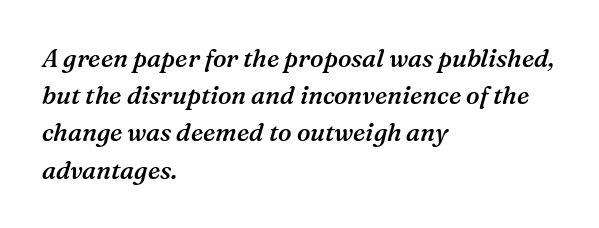
The image shows 25 px text type, italic (leaning right); set left-aligned, normal line spacing (1.49x), normal letter spacing, not underlined.
